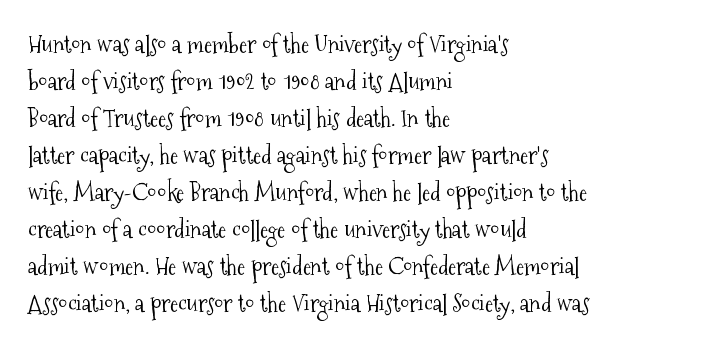
The image shows 24 px text type, upright; set left-aligned, normal line spacing (1.54x), normal letter spacing, not underlined.
